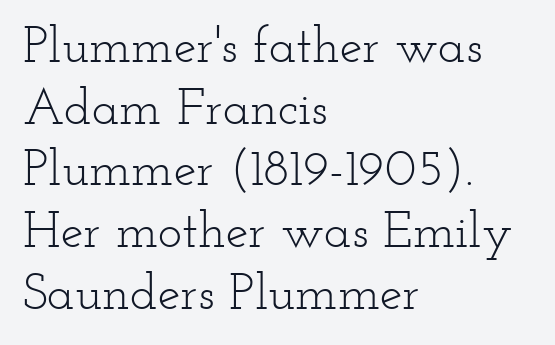
{"serif": "yes", "italic": "no", "bold": "no", "weight": "light", "width": "wide", "stroke_contrast": "low", "x_height": "small", "monospaced": "no", "underline": "no", "align": "left", "line_spacing_ratio": 1.21, "letter_spacing": "normal", "letter_spacing_em": 0.0, "glyph_px": 51}
